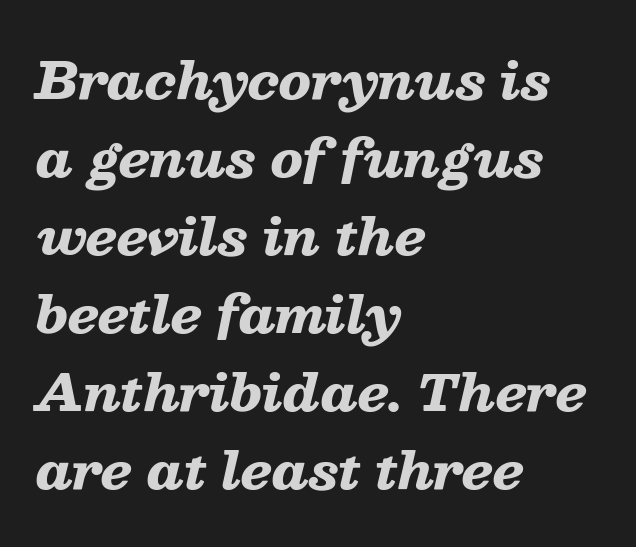
Q: Is the text bold? A: Yes.
Q: Is the text italic (slanted)? A: Yes, it leans right by about 13 degrees.
Q: Is the text underlined? A: No.
Q: How is the paragraph aligned? A: Left-aligned.
Q: Is the spacing between letters normal or unusually wide? A: Normal.
Q: Is the spacing between lines tight, normal or loose? A: Normal.
Q: Width (condensed, normal, or wide)? A: Wide.
Q: Stroke contrast? A: Low.
Q: x-height? A: Medium.
Q: Monospaced? A: No.
